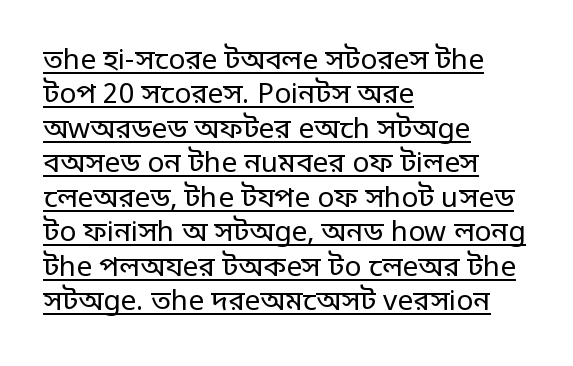
{"serif": "no", "italic": "no", "bold": "no", "weight": "regular", "width": "normal", "stroke_contrast": "low", "x_height": "large", "monospaced": "no", "underline": "yes", "align": "left", "line_spacing_ratio": 1.23, "letter_spacing": "normal", "letter_spacing_em": 0.0, "glyph_px": 28}
